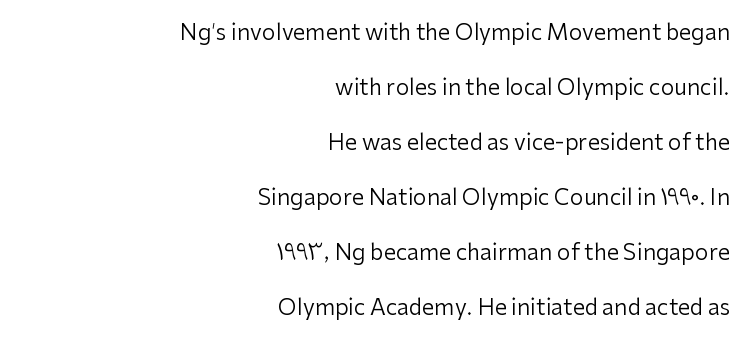
The passage is arranged like a letterhead date or caption credit — flush right. Reading down the column, the eye jumps a long way to each next line. Ordinary non-slanted type is in use. Default kerning and tracking; the words read as compact shapes.
